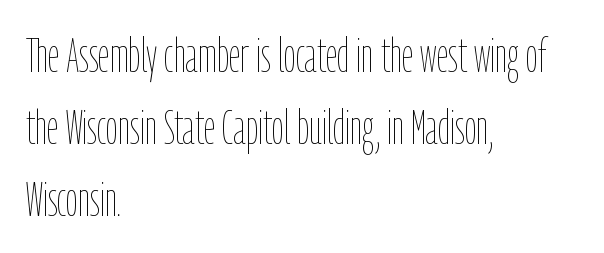
{"italic": "no", "bold": "no", "weight": "thin", "width": "condensed", "stroke_contrast": "low", "x_height": "medium", "monospaced": "no", "underline": "no", "align": "left", "line_spacing": "normal", "line_spacing_ratio": 1.53, "letter_spacing": "normal", "letter_spacing_em": 0.0, "glyph_px": 47}
